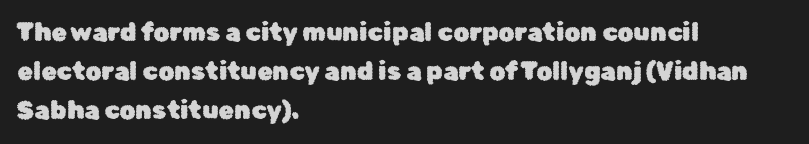
{"italic": "no", "underline": "no", "align": "left", "line_spacing": "normal", "line_spacing_ratio": 1.57, "letter_spacing": "normal", "letter_spacing_em": 0.0, "glyph_px": 25}
